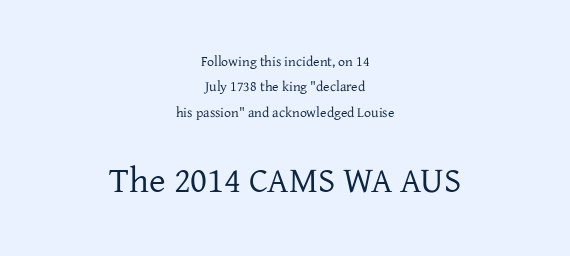
{"serif": "yes", "italic": "no", "bold": "no", "weight": "regular", "width": "normal", "stroke_contrast": "low", "x_height": "medium", "monospaced": "no", "underline": "no", "align": "center", "line_spacing_ratio": 1.82, "letter_spacing": "normal", "letter_spacing_em": 0.0, "larger_block": "second", "size_ratio": 2.57, "glyph_px": 36}
